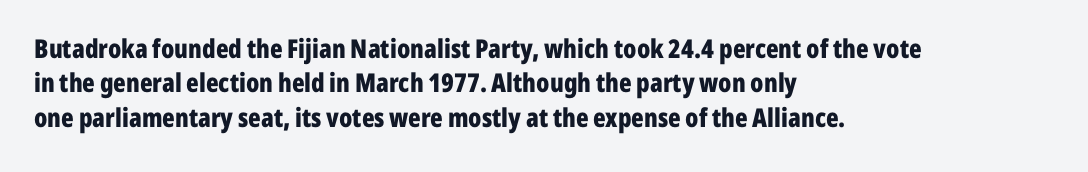
The image shows 26 px bold type, upright; set left-aligned, normal line spacing (1.32x), normal letter spacing, not underlined.
